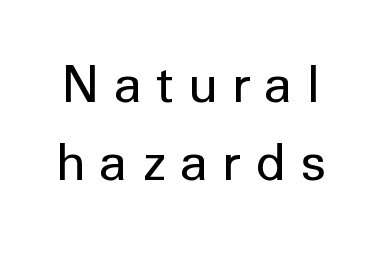
The image shows 59 px regular-weight sans-serif type, upright; set normal line spacing (1.33x), unusually wide letter spacing (+0.24 em), not underlined; low stroke contrast and a medium x-height.
